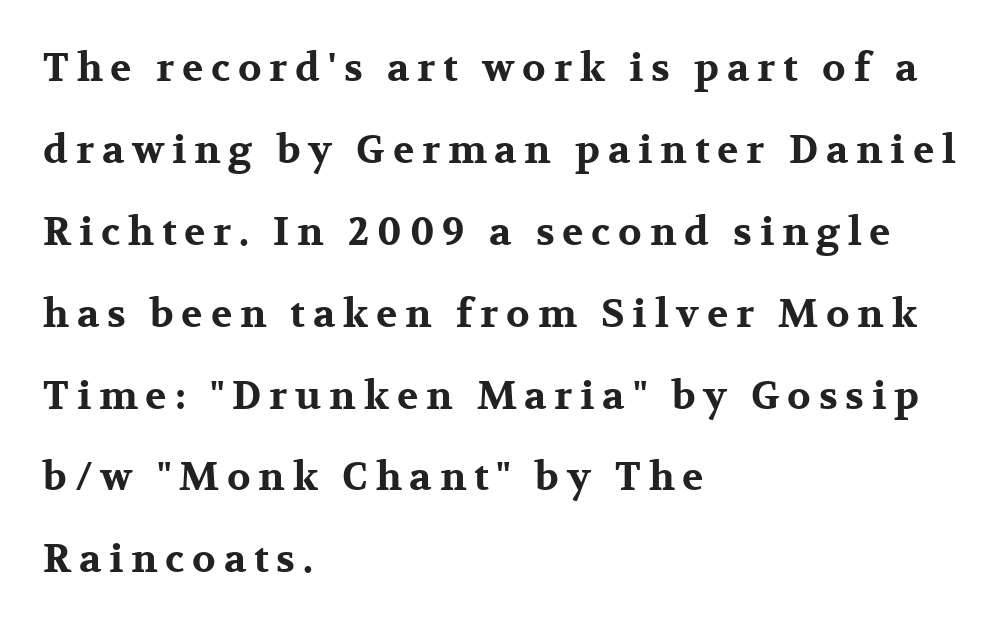
The image shows 39 px bold, wide serif type, upright; set left-aligned, loose line spacing (2.1x), unusually wide letter spacing (+0.2 em), not underlined; medium stroke contrast and a medium x-height.
